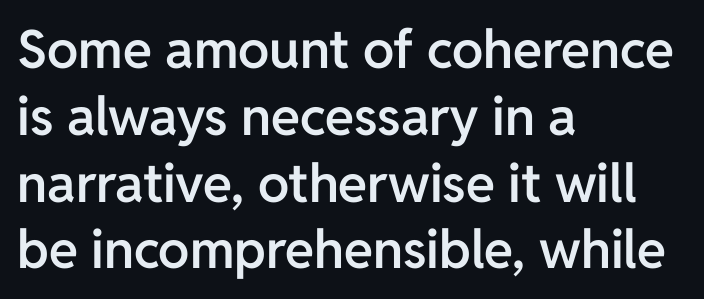
Between one letter and the next there's only the usual sliver of space. The font family rendered here belongs to the sans-serif group. When letters stand straight like this, we call the style roman or upright. Look at the stroke-to-counter ratio: somewhat heavy, a semibold. Check under the words: just untouched page. Think of a printed novel: that variable character pitch is what you see here.
